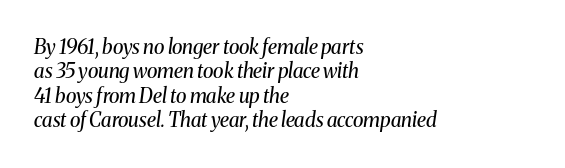
The image shows 20 px text type, italic (leaning right); set left-aligned, line spacing 1.22x, normal letter spacing, not underlined.
